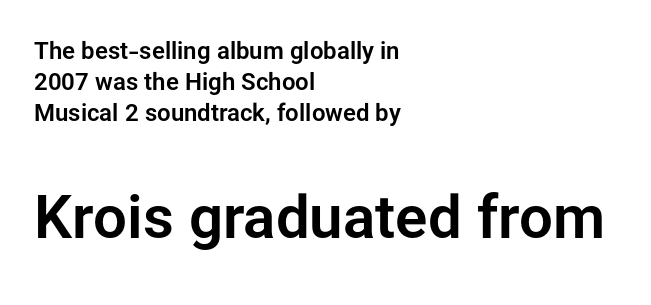
Think of a printed novel: that variable character pitch is what you see here. This sample uses an upright cut, with every glyph sitting square on the baseline. Check under the words: just untouched page. No feet cap the strokes, marking this as sans-serif type. Each new line begins a customary step beneath the previous one. Of the two passages, the one underneath uses the larger point size.
